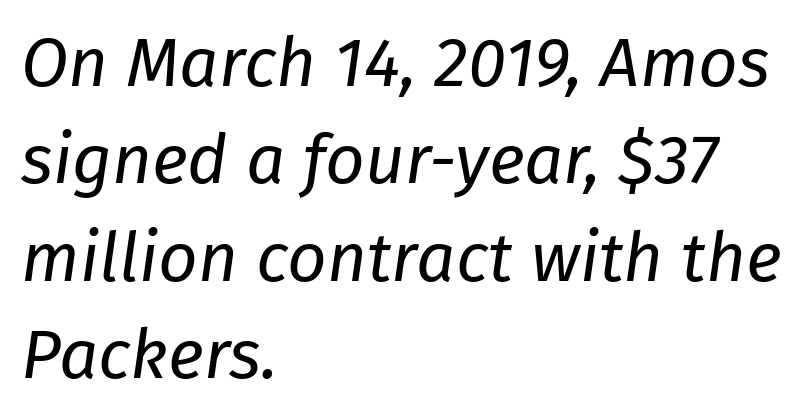
The image shows 69 px regular-weight type, italic (leaning right); set left-aligned, normal line spacing (1.41x), normal letter spacing, not underlined; low stroke contrast and a medium x-height.
